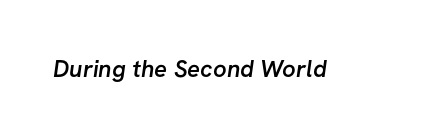
{"bold": "semi", "underline": "no", "letter_spacing": "normal", "letter_spacing_em": 0.0, "glyph_px": 24}
